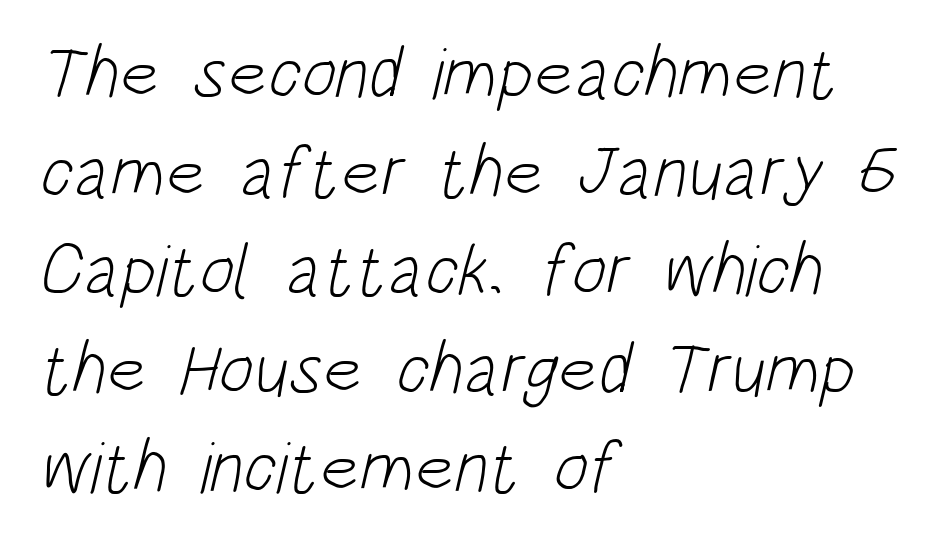
Q: Is the text bold? A: No.
Q: Is the typeface a serif or a sans-serif typeface? A: Sans-serif.
Q: Is the text underlined? A: No.
Q: How is the paragraph aligned? A: Left-aligned.
Q: Is the spacing between letters normal or unusually wide? A: Normal.
Q: Is the spacing between lines tight, normal or loose? A: Normal.
Q: Width (condensed, normal, or wide)? A: Condensed.
Q: Stroke contrast? A: Low.
Q: x-height? A: Large.
Q: Monospaced? A: No.
